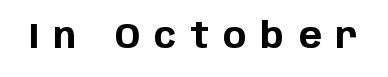
The area under the type is left untouched. When letters stand straight like this, we call the style roman or upright. Is this a fixed-width face? No — the glyphs have proportional, varying widths. Loose tracking; the words dissolve into strings of separated letters. The characters display no serif detailing; their extremities are plain.
